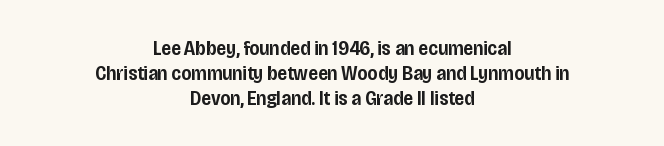
The image shows 21 px text type, upright; set centered, line spacing 1.18x, normal letter spacing, not underlined.
